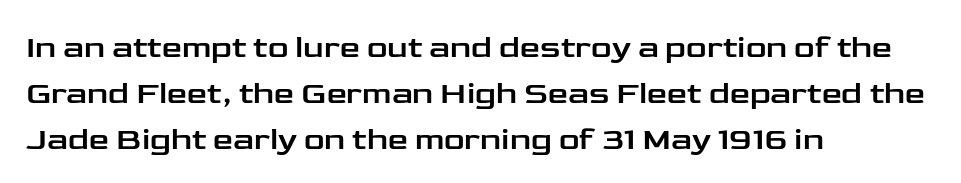
Q: Is the text italic (slanted)? A: No, it is upright.
Q: Is the typeface a serif or a sans-serif typeface? A: Sans-serif.
Q: Is the text underlined? A: No.
Q: How is the paragraph aligned? A: Left-aligned.
Q: Is the spacing between letters normal or unusually wide? A: Normal.
Q: Is the spacing between lines tight, normal or loose? A: Normal.
Q: Width (condensed, normal, or wide)? A: Wide.
Q: Stroke contrast? A: Low.
Q: x-height? A: Medium.
Q: Monospaced? A: No.
